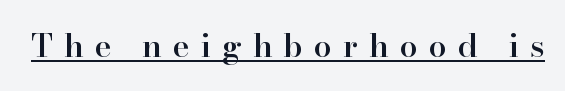
The sample has been set in demibold, a notch under bold. In terms of posture, this sample is upright. The passage shown has open, widely tracked lettering throughout. You could not count columns in this text — the font is proportionally spaced.
